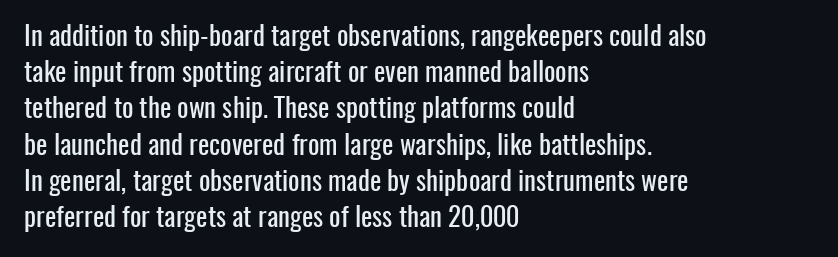
A normal amount of white space separates one row of letters from the next. Rendered with straight, roman letterforms. Rule under the text: the space is simply empty. Glyph-to-glyph distance matches everyday printed text. Horizontal alignment here is leftward, the default for most running prose.
